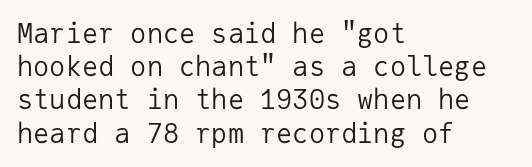
{"italic": "no", "bold": "no", "underline": "no", "align": "left", "line_spacing_ratio": 1.23, "letter_spacing": "normal", "letter_spacing_em": 0.0, "glyph_px": 27}
